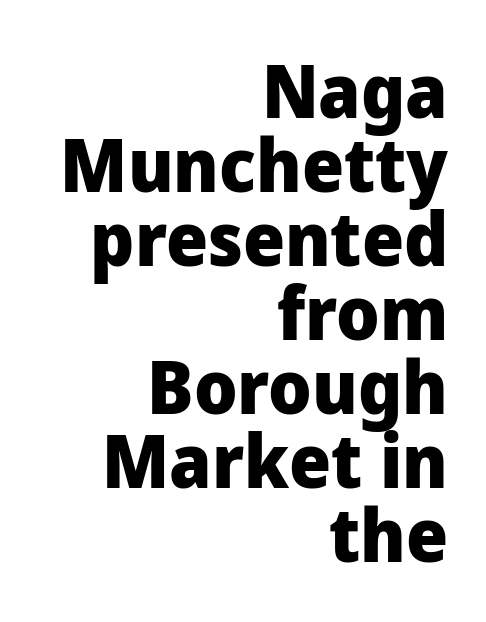
The image shows 74 px heavy sans-serif type, upright; set right-aligned, tight line spacing (1.0x), normal letter spacing, not underlined; low stroke contrast and a medium x-height.
